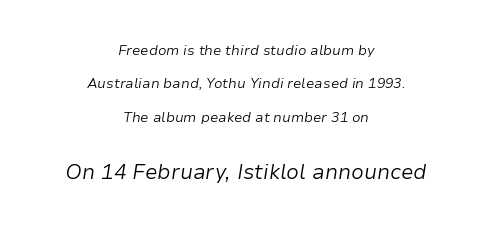
Is the type slanted? Yes — the strokes lean at a clear angle. No word sits above an underline. Visually the block forms a symmetrical silhouette, jagged on both flanks. Is there much room between lines? Yes — plenty of vertical air separates them.
